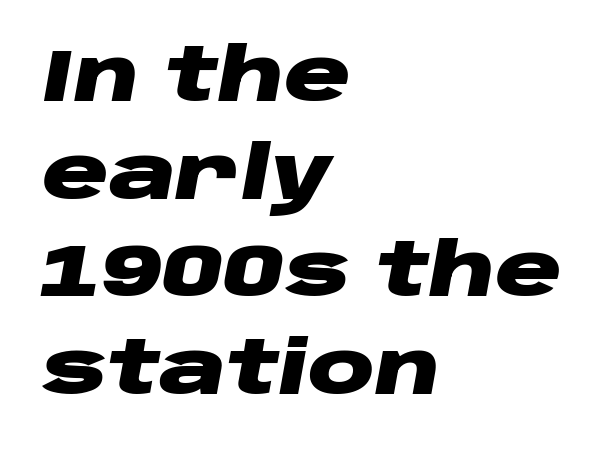
The letters advance in unequal steps, a hallmark of proportional type. Compared with typical body copy, the letter spacing here is the same. Quick note: interline space is typical. The ragged edge is on the right, which tells us the setting is flush left. What weight is shown? A full bold with thick strokes.
